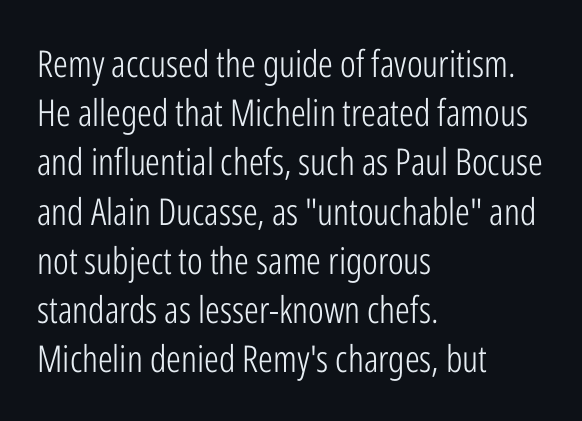
Q: Is the text bold? A: No.
Q: Is the text italic (slanted)? A: No, it is upright.
Q: Is the typeface a serif or a sans-serif typeface? A: Sans-serif.
Q: Is the text underlined? A: No.
Q: How is the paragraph aligned? A: Left-aligned.
Q: Is the spacing between letters normal or unusually wide? A: Normal.
Q: Is the spacing between lines tight, normal or loose? A: Normal.
Q: Width (condensed, normal, or wide)? A: Condensed.
Q: Stroke contrast? A: Low.
Q: x-height? A: Medium.
Q: Monospaced? A: No.
